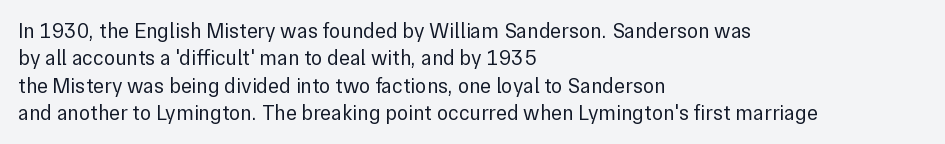
Reading down the block, your eye returns to a fixed left position each line. The weight tops out at a normal text grade. Interline gaps are of average width in this sample. The letters sit at their default tracking, neither squeezed nor spread.
